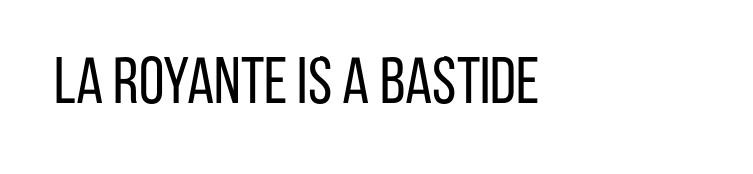
The image shows 65 px regular-weight, condensed sans-serif type, upright; set normal letter spacing, not underlined; low stroke contrast and a large x-height.
